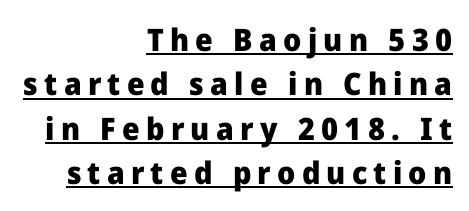
Q: Is the text bold? A: Yes.
Q: Is the text italic (slanted)? A: No, it is upright.
Q: Is the typeface a serif or a sans-serif typeface? A: Sans-serif.
Q: Is the text underlined? A: Yes.
Q: How is the paragraph aligned? A: Right-aligned.
Q: Is the spacing between letters normal or unusually wide? A: Unusually wide.
Q: Is the spacing between lines tight, normal or loose? A: Normal.
Q: Width (condensed, normal, or wide)? A: Normal.
Q: Stroke contrast? A: Low.
Q: x-height? A: Medium.
Q: Monospaced? A: No.
